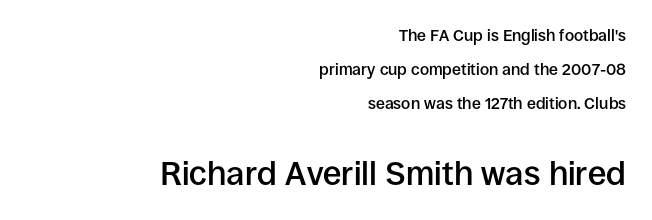
Q: Is the text bold? A: Semi-bold.
Q: Is the text italic (slanted)? A: No, it is upright.
Q: Is the typeface a serif or a sans-serif typeface? A: Sans-serif.
Q: Is the text underlined? A: No.
Q: How is the paragraph aligned? A: Right-aligned.
Q: Is the spacing between letters normal or unusually wide? A: Normal.
Q: Is the spacing between lines tight, normal or loose? A: Loose.
Q: Which block of text is set in a larger size, the first (top) or the second (bottom)? A: The second (bottom) one.
Q: Width (condensed, normal, or wide)? A: Normal.
Q: Stroke contrast? A: Low.
Q: x-height? A: Large.
Q: Monospaced? A: No.
